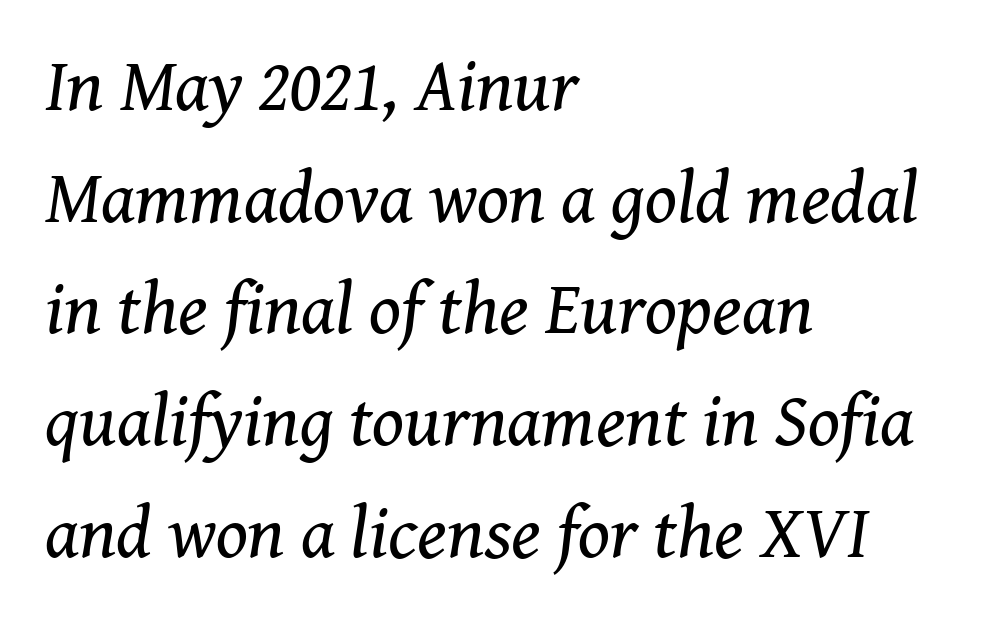
{"serif": "yes", "italic": "yes", "lean": "right", "slant_degrees": 8, "bold": "no", "weight": "regular", "width": "normal", "stroke_contrast": "medium", "x_height": "medium", "monospaced": "no", "underline": "no", "align": "left", "line_spacing": "normal", "line_spacing_ratio": 1.51, "letter_spacing": "normal", "letter_spacing_em": 0.0, "glyph_px": 74}
